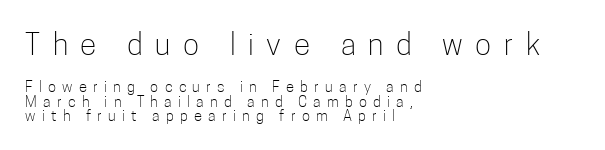
The image shows 30 px light, condensed sans-serif type, upright; set left-aligned, tight line spacing (0.95x), unusually wide letter spacing (+0.42 em), not underlined; the first (top) block is 2.0x larger; low stroke contrast and a medium x-height.
